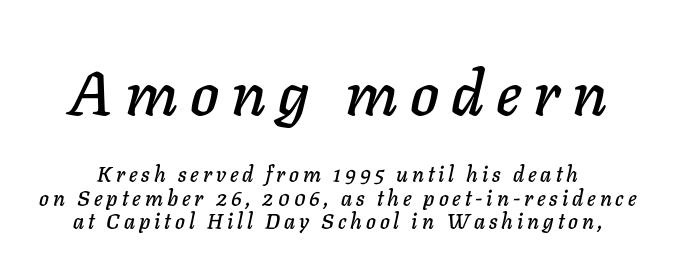
The image shows 62 px text type, italic (leaning right); set tight line spacing (1.11x), not underlined; the first (top) block is 2.95x larger; low stroke contrast and a medium x-height.
